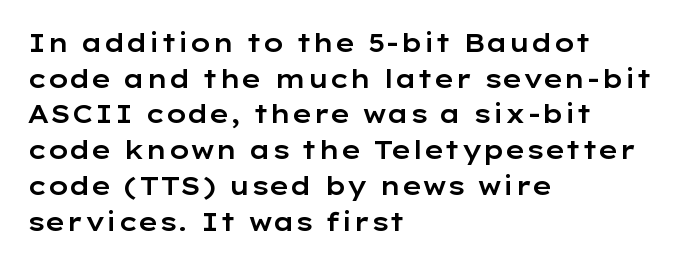
Glyph-to-glyph distance matches everyday printed text. The baseline area is clear. These lines are set flush left with a ragged right edge. Designer's note — italics off, roman on. The rendering uses a moderate line-height, typical for paragraphs.
